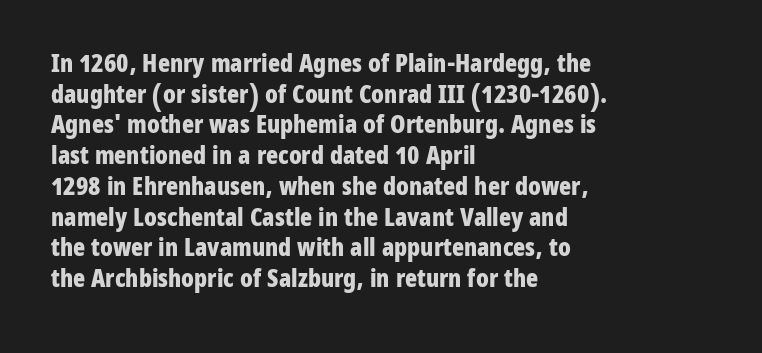
In CSS terms this would be text-align: left. Anything drawn beneath the words? Only blank space. Posture: upright roman. As a designer I'd log this as weight 700, bold.
